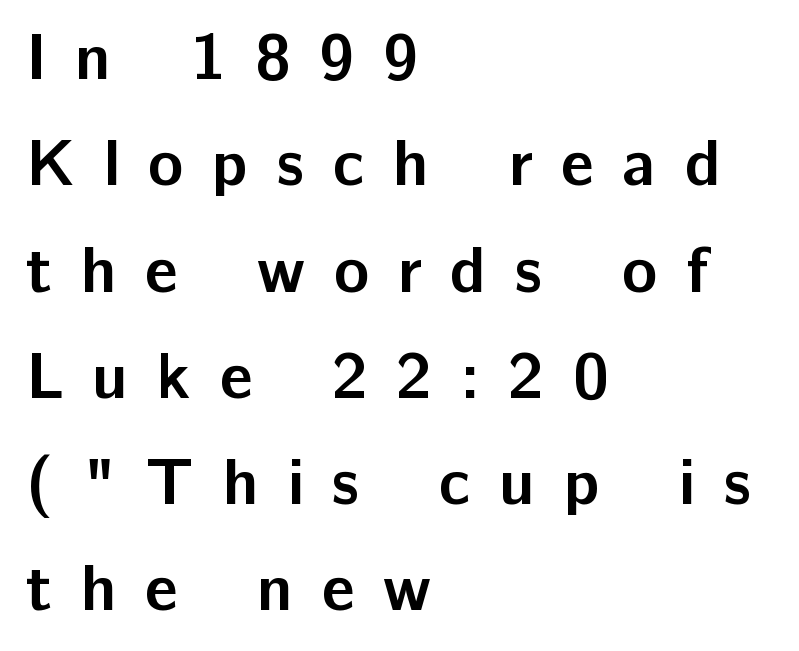
Q: Is the text bold? A: Yes.
Q: Is the text italic (slanted)? A: No, it is upright.
Q: Is the typeface a serif or a sans-serif typeface? A: Sans-serif.
Q: Is the text underlined? A: No.
Q: How is the paragraph aligned? A: Left-aligned.
Q: Is the spacing between letters normal or unusually wide? A: Unusually wide.
Q: Is the spacing between lines tight, normal or loose? A: Normal.
Q: Width (condensed, normal, or wide)? A: Normal.
Q: Stroke contrast? A: Low.
Q: x-height? A: Medium.
Q: Monospaced? A: No.
